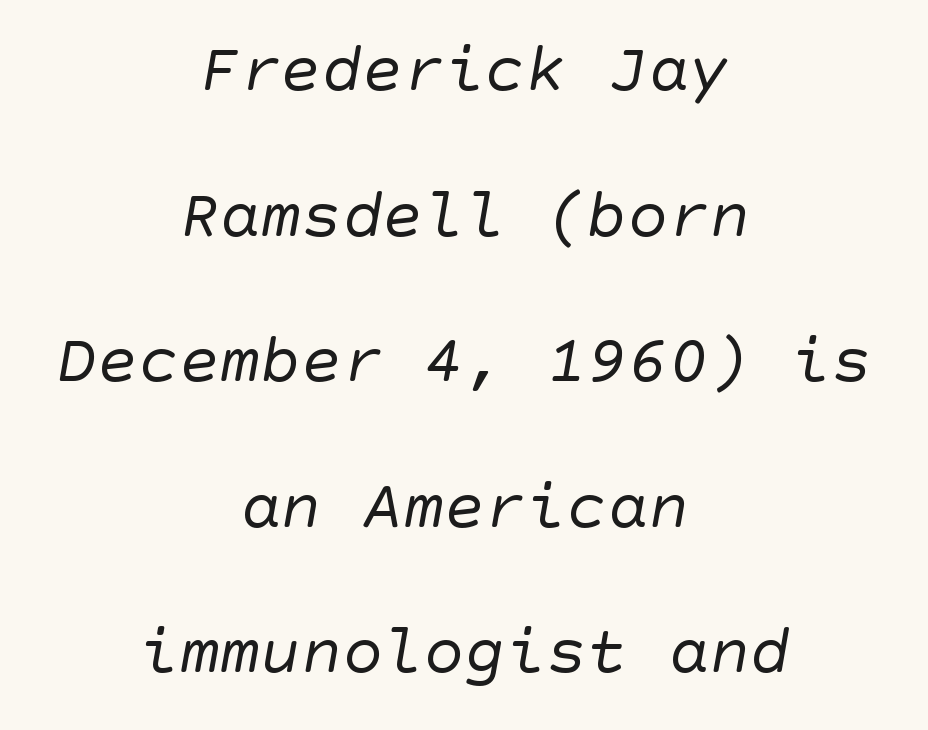
{"serif": "no", "bold": "no", "weight": "regular", "width": "normal", "stroke_contrast": "low", "x_height": "large", "underline": "no", "align": "center", "line_spacing": "loose", "line_spacing_ratio": 2.14, "letter_spacing": "normal", "letter_spacing_em": 0.0, "glyph_px": 68}
